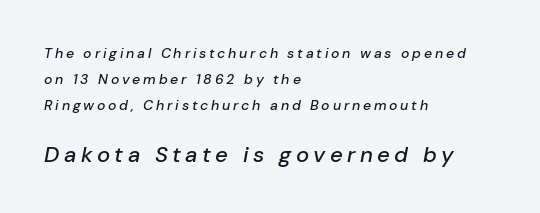
{"italic": "yes", "lean": "right", "slant_degrees": 10, "underline": "no", "align": "left", "line_spacing_ratio": 1.86, "letter_spacing": "wide", "letter_spacing_em": 0.2, "larger_block": "second", "size_ratio": 1.57, "glyph_px": 22}
